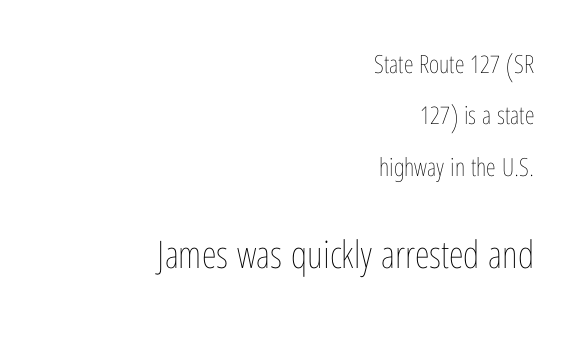
Q: Is the text bold? A: No.
Q: Is the text italic (slanted)? A: No, it is upright.
Q: Is the text underlined? A: No.
Q: How is the paragraph aligned? A: Right-aligned.
Q: Is the spacing between letters normal or unusually wide? A: Normal.
Q: Is the spacing between lines tight, normal or loose? A: Loose.
Q: Which block of text is set in a larger size, the first (top) or the second (bottom)? A: The second (bottom) one.
Q: Width (condensed, normal, or wide)? A: Condensed.
Q: Stroke contrast? A: Low.
Q: x-height? A: Medium.
Q: Monospaced? A: No.
